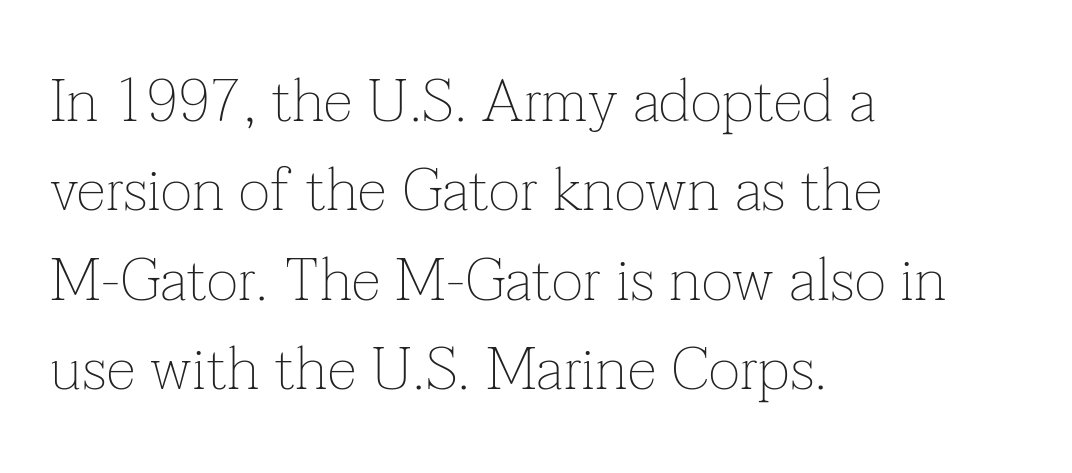
{"serif": "yes", "italic": "no", "bold": "no", "weight": "thin", "width": "normal", "stroke_contrast": "low", "x_height": "medium", "monospaced": "no", "underline": "no", "align": "left", "line_spacing": "normal", "line_spacing_ratio": 1.49, "letter_spacing": "normal", "letter_spacing_em": 0.0, "glyph_px": 60}
